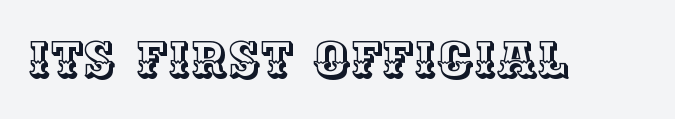
The image shows 50 px text type, upright; set normal letter spacing, not underlined; a large x-height.
